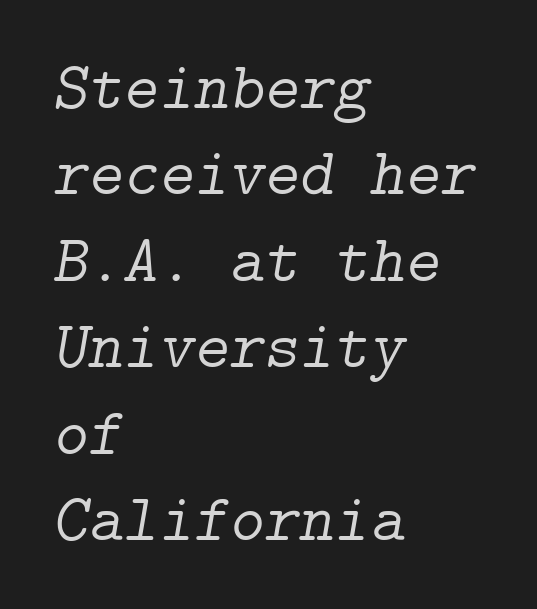
Short note: letters normally spaced. Line beginnings align vertically; line endings do not. Check under the words: just untouched page. A light-to-regular cut is what we see here. These lines are composed in type with serifs.
